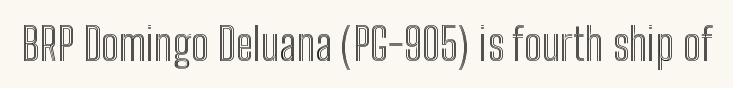
Q: Is the text italic (slanted)? A: No, it is upright.
Q: Is the text underlined? A: No.
Q: Is the spacing between letters normal or unusually wide? A: Normal.
Q: Width (condensed, normal, or wide)? A: Condensed.
Q: x-height? A: Medium.
Q: Monospaced? A: No.
